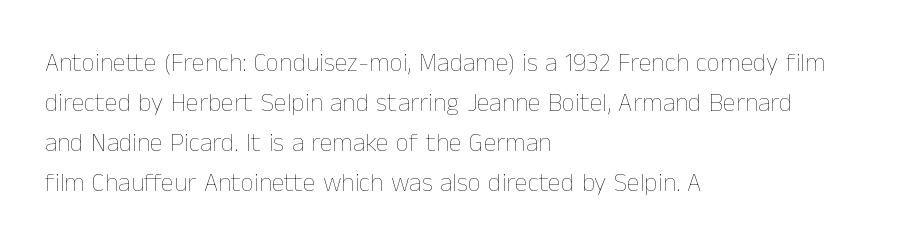
Q: Is the text bold? A: No.
Q: Is the text italic (slanted)? A: No, it is upright.
Q: Is the text underlined? A: No.
Q: How is the paragraph aligned? A: Left-aligned.
Q: Is the spacing between letters normal or unusually wide? A: Normal.
Q: Is the spacing between lines tight, normal or loose? A: Normal.
